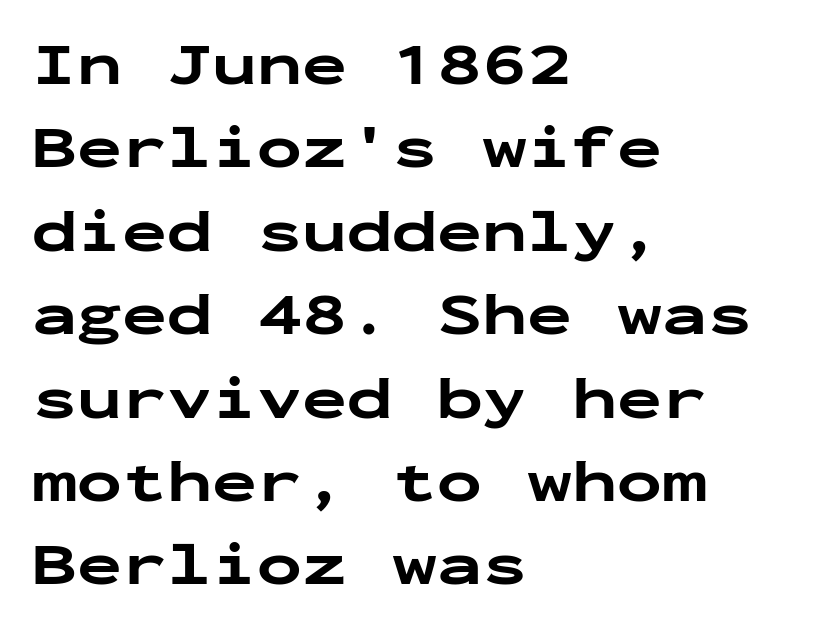
The image shows 60 px bold, wide sans-serif type, upright, monospaced; set left-aligned, normal line spacing (1.39x), normal letter spacing, not underlined; low stroke contrast and a medium x-height.
